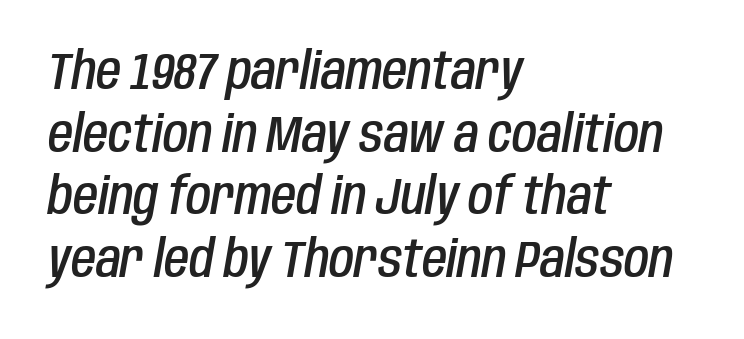
The image shows 51 px semibold, condensed type, italic (leaning right); set left-aligned, line spacing 1.23x, normal letter spacing, not underlined; low stroke contrast and a large x-height.
